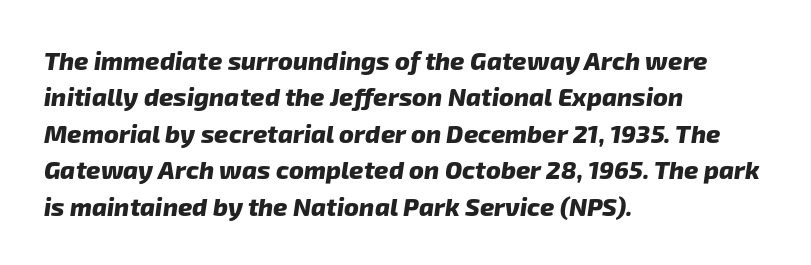
Compared with typical paragraphs, the rows here are spaced about the same. Weight check: bold — yes, fully. Caption: multi-line text, flush left, ragged right. The face used here is rendered with its standard letterfit. The strip under each line holds only bare page.
